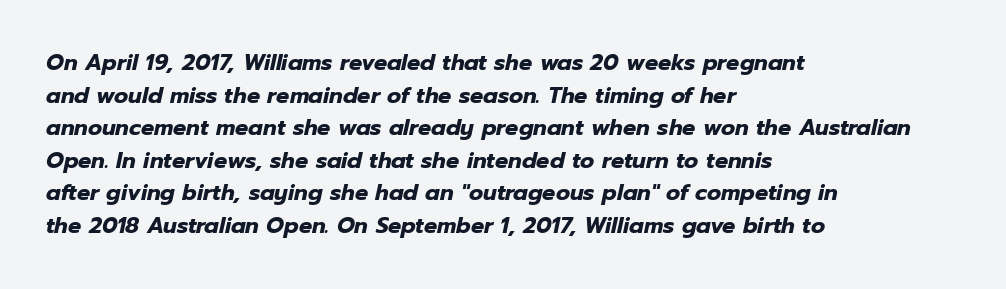
The image shows 22 px bold type, italic (leaning right); set left-aligned, normal line spacing (1.48x), normal letter spacing, not underlined.
